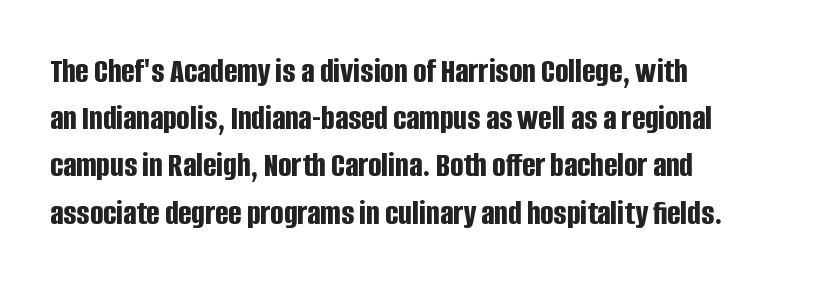
{"serif": "no", "italic": "no", "bold": "yes", "weight": "bold", "width": "condensed", "stroke_contrast": "low", "x_height": "large", "monospaced": "no", "underline": "no", "align": "left", "line_spacing": "normal", "line_spacing_ratio": 1.35, "letter_spacing": "normal", "letter_spacing_em": 0.0, "glyph_px": 35}
